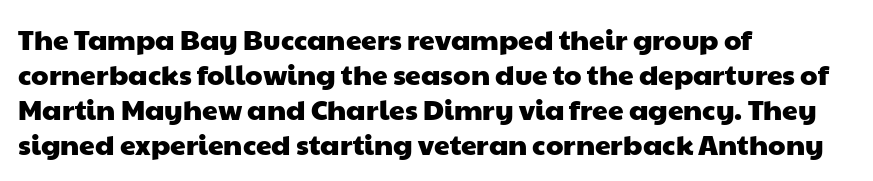
{"serif": "no", "width": "wide", "stroke_contrast": "low", "x_height": "medium", "monospaced": "no", "underline": "no", "align": "left", "line_spacing": "normal", "line_spacing_ratio": 1.25, "letter_spacing": "normal", "letter_spacing_em": 0.0, "glyph_px": 28}
